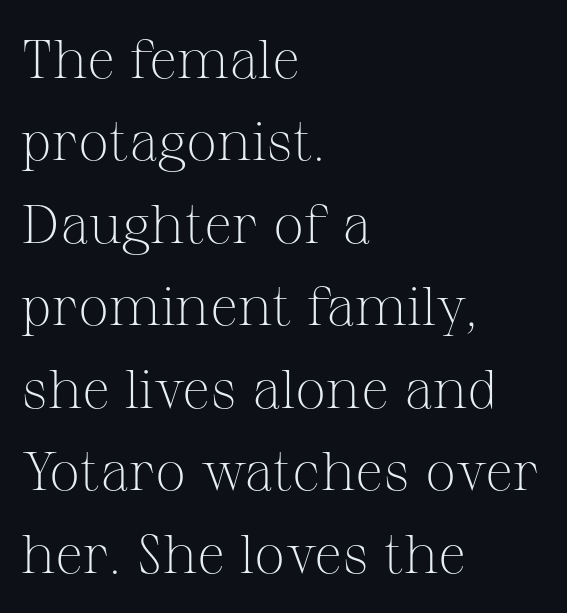
Typographically, this falls in the serif category. Letters rest on an invisible, unmarked baseline. A classic flush-left, rag-right setting is used for this passage. Tall strokes in this sample are plumb rather than angled.
